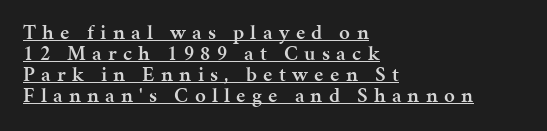
Horizontally, the lines are justified to the leading edge only. There is plenty of visible air inserted between adjacent glyphs. The font is running at a semibold setting, under full bold. Beneath each row of characters lies a ruled line. How would I describe the line gaps? Narrow and economical. No italicization has been applied; the sample stays upright.
